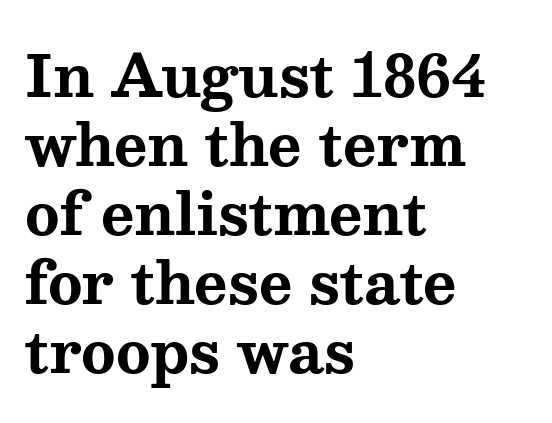
Q: Is the text bold? A: Yes.
Q: Is the text italic (slanted)? A: No, it is upright.
Q: Is the typeface a serif or a sans-serif typeface? A: Serif.
Q: Is the text underlined? A: No.
Q: How is the paragraph aligned? A: Left-aligned.
Q: Is the spacing between letters normal or unusually wide? A: Normal.
Q: Width (condensed, normal, or wide)? A: Wide.
Q: Stroke contrast? A: Medium.
Q: x-height? A: Medium.
Q: Monospaced? A: No.
